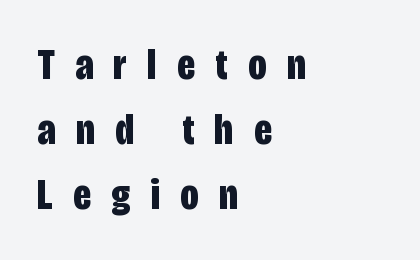
The image shows 45 px bold, condensed sans-serif type, upright; set left-aligned, normal line spacing (1.45x), unusually wide letter spacing (+0.46 em), not underlined; low stroke contrast and a large x-height.
